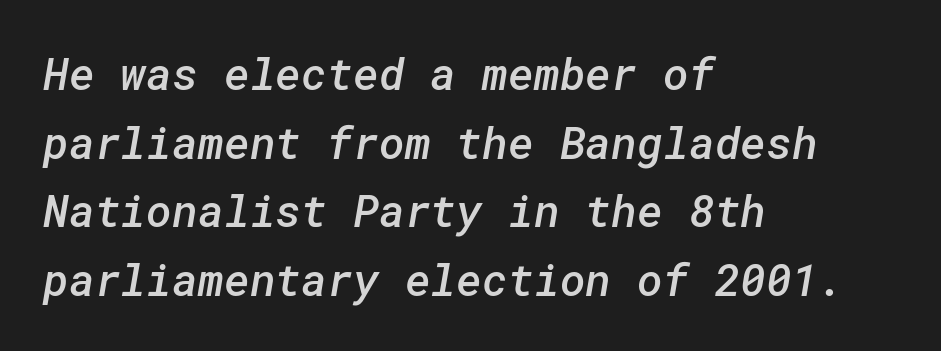
The image shows 44 px semibold sans-serif type; set left-aligned, normal line spacing (1.56x), normal letter spacing, not underlined; low stroke contrast and a medium x-height.
